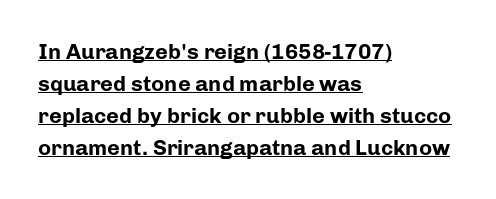
Q: Is the text bold? A: Yes.
Q: Is the text italic (slanted)? A: No, it is upright.
Q: Is the text underlined? A: Yes.
Q: How is the paragraph aligned? A: Left-aligned.
Q: Is the spacing between letters normal or unusually wide? A: Normal.
Q: Is the spacing between lines tight, normal or loose? A: Normal.
